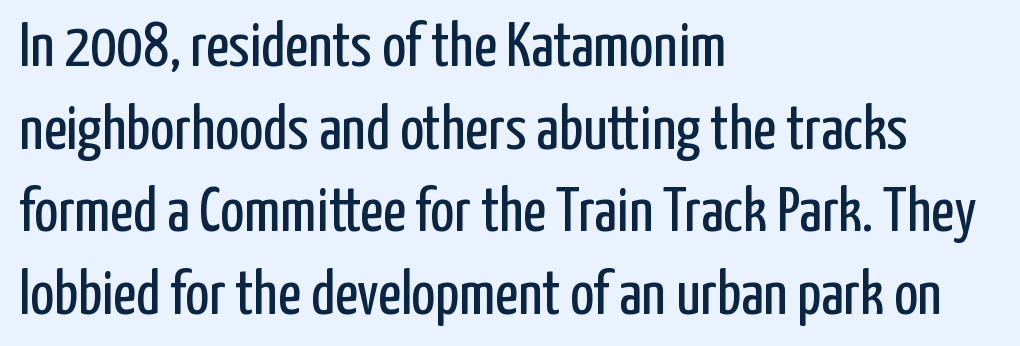
Q: Is the text bold? A: No.
Q: Is the text italic (slanted)? A: No, it is upright.
Q: Is the typeface a serif or a sans-serif typeface? A: Sans-serif.
Q: Is the text underlined? A: No.
Q: How is the paragraph aligned? A: Left-aligned.
Q: Is the spacing between letters normal or unusually wide? A: Normal.
Q: Is the spacing between lines tight, normal or loose? A: Normal.
Q: Width (condensed, normal, or wide)? A: Condensed.
Q: Stroke contrast? A: Low.
Q: x-height? A: Medium.
Q: Monospaced? A: No.
